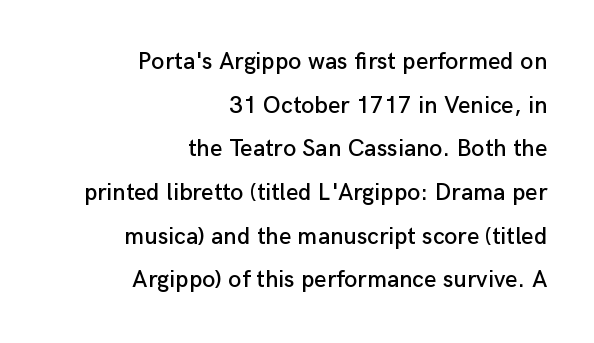
The image shows 24 px text type, upright; set right-aligned, line spacing 1.82x, normal letter spacing, not underlined.
